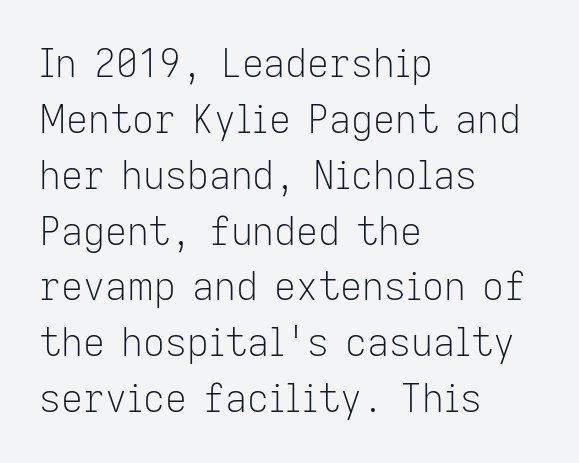
{"serif": "no", "italic": "no", "bold": "no", "weight": "light", "width": "normal", "stroke_contrast": "low", "x_height": "medium", "monospaced": "no", "underline": "no", "align": "left", "line_spacing": "normal", "line_spacing_ratio": 1.47, "letter_spacing": "normal", "letter_spacing_em": 0.0, "glyph_px": 38}
